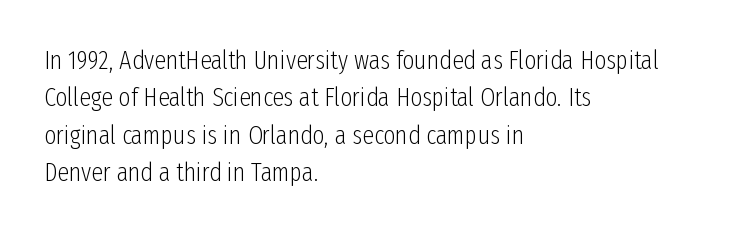
Q: Is the text bold? A: No.
Q: Is the text italic (slanted)? A: No, it is upright.
Q: Is the text underlined? A: No.
Q: How is the paragraph aligned? A: Left-aligned.
Q: Is the spacing between letters normal or unusually wide? A: Normal.
Q: Is the spacing between lines tight, normal or loose? A: Normal.
